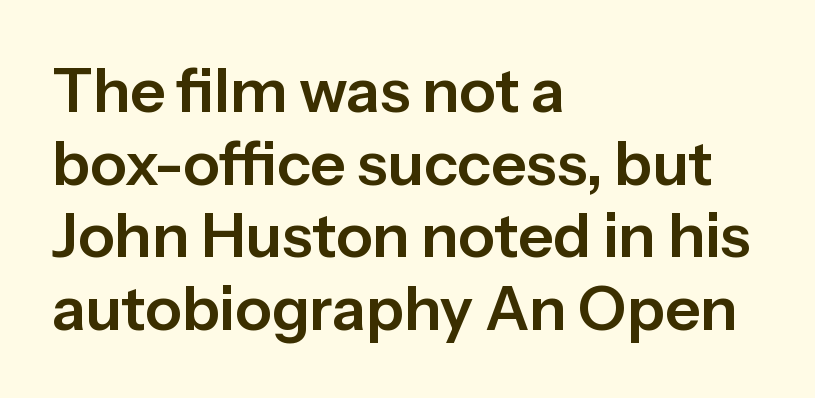
{"serif": "no", "italic": "no", "width": "normal", "stroke_contrast": "low", "x_height": "medium", "monospaced": "no", "underline": "no", "align": "left", "line_spacing_ratio": 1.19, "letter_spacing": "normal", "letter_spacing_em": 0.0, "glyph_px": 61}
